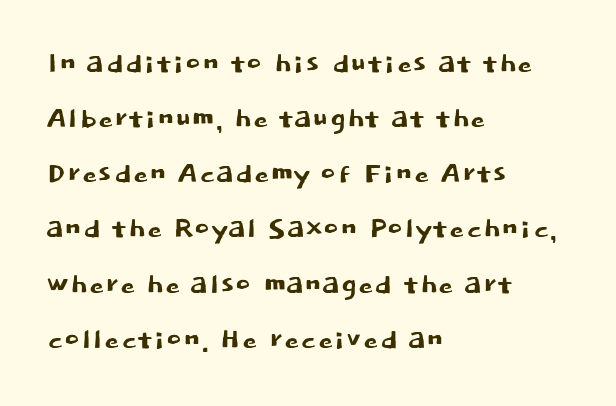
{"serif": "no", "italic": "no", "width": "normal", "stroke_contrast": "low", "x_height": "large", "monospaced": "no", "underline": "no", "align": "left", "line_spacing": "normal", "line_spacing_ratio": 1.49, "letter_spacing": "normal", "letter_spacing_em": 0.0, "glyph_px": 37}
